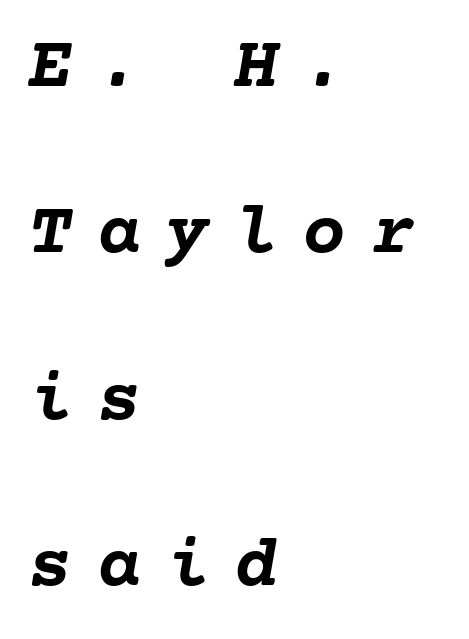
The image shows 73 px semibold type, italic (leaning right); set left-aligned, loose line spacing (2.28x), unusually wide letter spacing (+0.34 em), not underlined; low stroke contrast and a medium x-height.
